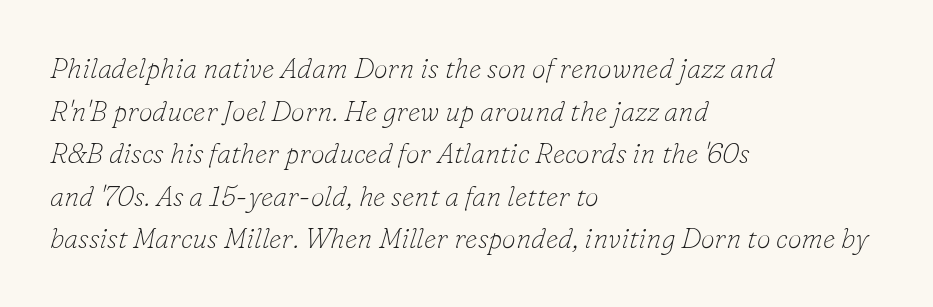
The image shows 28 px thin serif type, italic (leaning right); set left-aligned, normal line spacing (1.52x), normal letter spacing, not underlined; low stroke contrast and a small x-height.
